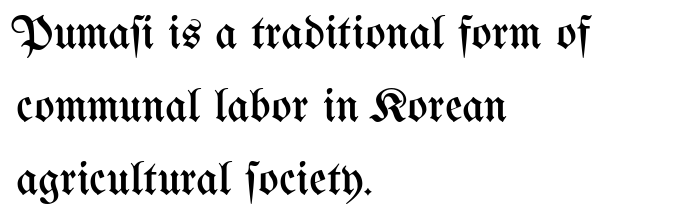
You could call the tracking neutral — neither tight nor loose. Character widths vary here, with narrow letters taking less room than wide ones. Do the letters lean? They stand straight. Interline gaps are of average width in this sample.
